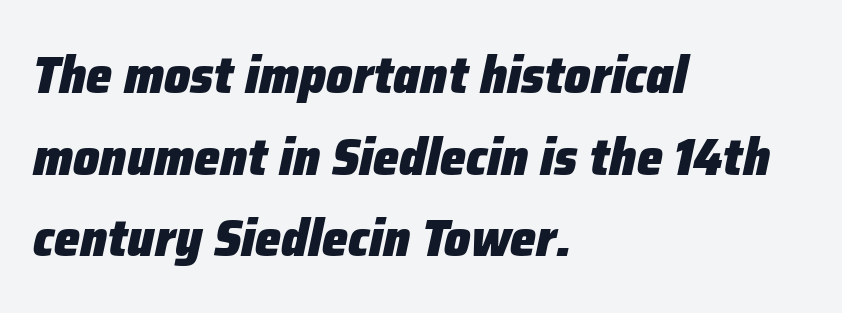
Clear beneath every line of the passage. Each word holds together tightly as a unit, with standard inter-letter gaps. The passage shown is typed in a proportional face where columns would drift. These words are printed bold, with thick strokes throughout. The space between consecutive lines is moderate. Style check: oblique.
